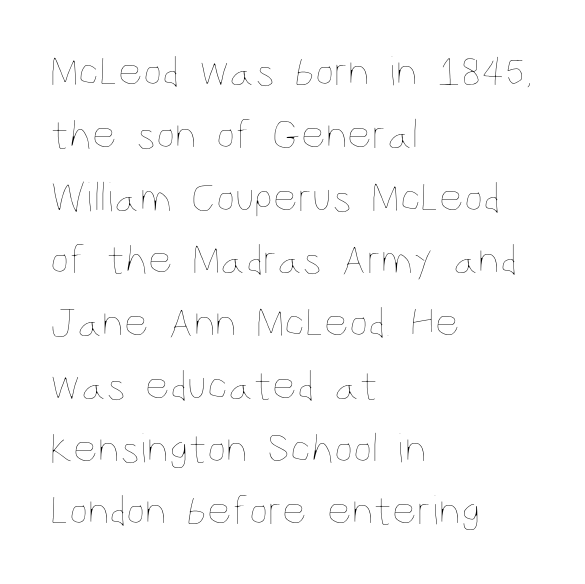
Q: Is the text bold? A: No.
Q: Is the text italic (slanted)? A: No, it is upright.
Q: Is the text underlined? A: No.
Q: How is the paragraph aligned? A: Left-aligned.
Q: Is the spacing between letters normal or unusually wide? A: Normal.
Q: Is the spacing between lines tight, normal or loose? A: Normal.
Q: Width (condensed, normal, or wide)? A: Condensed.
Q: Stroke contrast? A: Low.
Q: x-height? A: Large.
Q: Monospaced? A: No.
